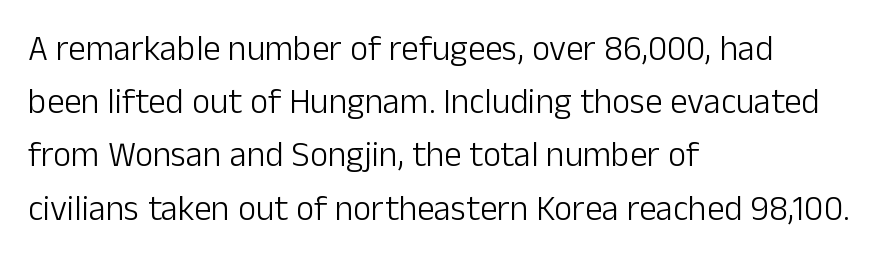
Q: Is the text bold? A: No.
Q: Is the text italic (slanted)? A: No, it is upright.
Q: Is the typeface a serif or a sans-serif typeface? A: Sans-serif.
Q: Is the text underlined? A: No.
Q: How is the paragraph aligned? A: Left-aligned.
Q: Is the spacing between letters normal or unusually wide? A: Normal.
Q: Is the spacing between lines tight, normal or loose? A: Normal.
Q: Width (condensed, normal, or wide)? A: Normal.
Q: Stroke contrast? A: Low.
Q: x-height? A: Medium.
Q: Monospaced? A: No.
